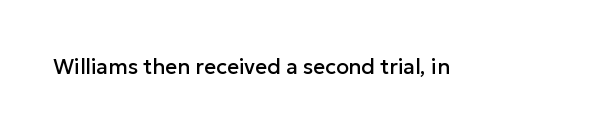
Every character sits straight up, as roman type does. The string is rendered with underlining switched off. Students, note that the glyphs here touch the page at normal intervals.
